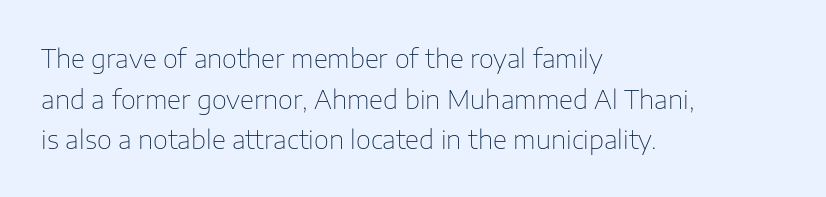
The zone under the glyphs is completely vacant. Letters have the restrained weight of plain body copy at most. Line beginnings align vertically; line endings do not. The gaps between neighbouring characters are ordinary and unremarkable.
